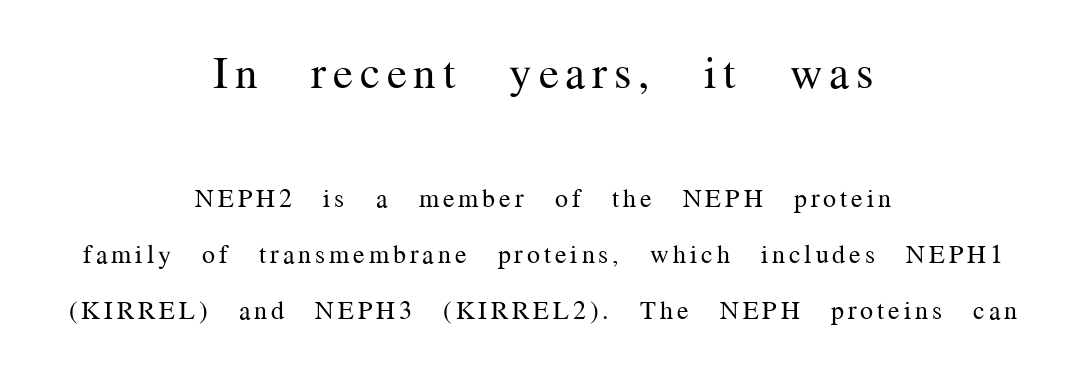
The image shows 45 px regular-weight serif type, upright; set centered, loose line spacing (2.17x), not underlined; the first (top) block is 1.73x larger; medium stroke contrast and a medium x-height.
